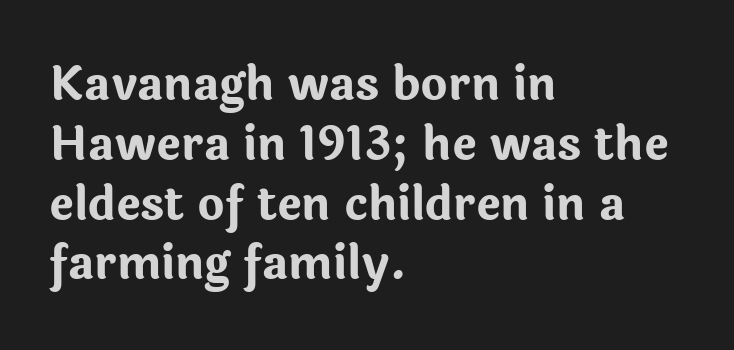
The image shows 46 px bold sans-serif type, upright; set left-aligned, normal line spacing (1.3x), normal letter spacing, not underlined; low stroke contrast and a medium x-height.
